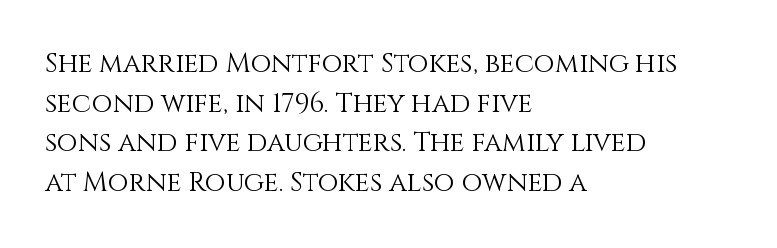
{"italic": "no", "bold": "no", "underline": "no", "align": "left", "line_spacing": "normal", "line_spacing_ratio": 1.47, "letter_spacing": "normal", "letter_spacing_em": 0.0, "glyph_px": 27}
